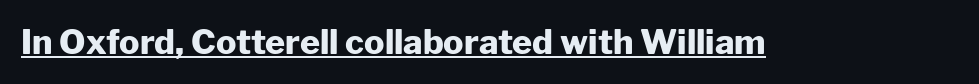
The image shows 34 px heavy sans-serif type, upright; set normal letter spacing, underlined; low stroke contrast and a medium x-height.
